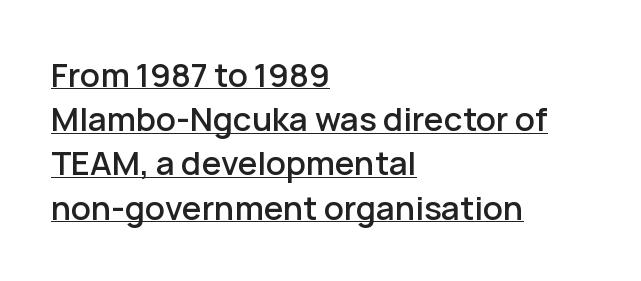
The image shows 33 px sans-serif type, upright; set left-aligned, normal line spacing (1.34x), normal letter spacing, underlined; low stroke contrast and a medium x-height.
